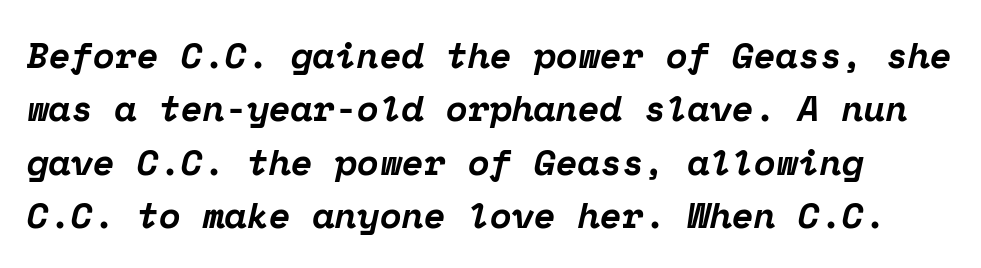
Looks like terminal output: every glyph gets an equal slot. Small tapered or slab feet sit at the stroke ends, so this counts as serif. Underline: absent. Tall strokes in this sample are angled rather than plumb. Every letter is thick-stroked: bold, no question. Nobody touched the tracking dial on this one.
